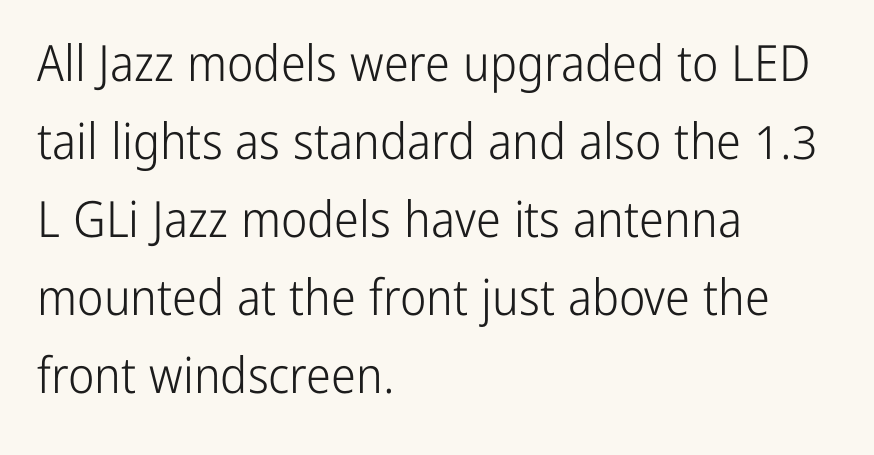
Q: Is the text bold? A: No.
Q: Is the text italic (slanted)? A: No, it is upright.
Q: Is the typeface a serif or a sans-serif typeface? A: Sans-serif.
Q: Is the text underlined? A: No.
Q: How is the paragraph aligned? A: Left-aligned.
Q: Is the spacing between letters normal or unusually wide? A: Normal.
Q: Is the spacing between lines tight, normal or loose? A: Normal.
Q: Width (condensed, normal, or wide)? A: Condensed.
Q: Stroke contrast? A: Low.
Q: x-height? A: Medium.
Q: Monospaced? A: No.
